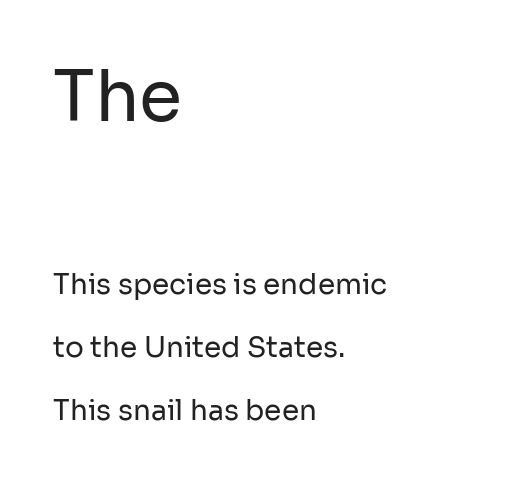
{"serif": "no", "italic": "no", "bold": "no", "weight": "regular", "width": "normal", "stroke_contrast": "low", "x_height": "medium", "monospaced": "no", "underline": "no", "align": "left", "line_spacing": "loose", "line_spacing_ratio": 2.25, "letter_spacing": "normal", "letter_spacing_em": 0.0, "larger_block": "first", "size_ratio": 2.5, "glyph_px": 70}
